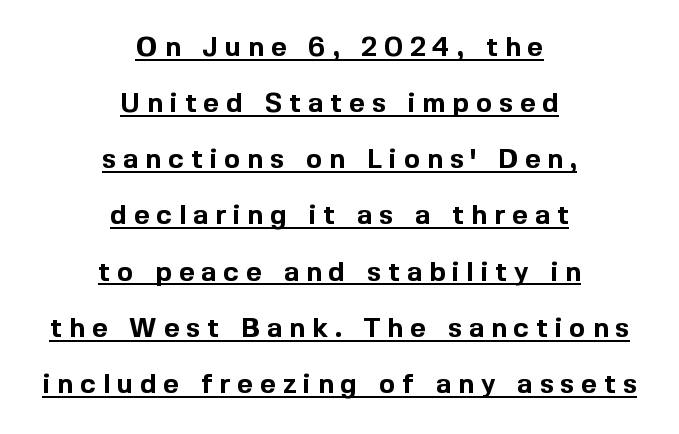
The image shows 27 px bold type, upright; set centered, loose line spacing (2.08x), unusually wide letter spacing (+0.26 em), underlined.
